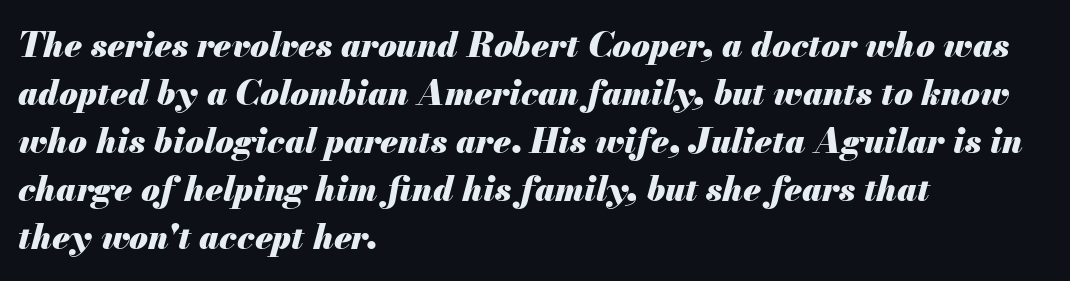
Proportional: the letters do not fall into vertical columns. This sample keeps an unexceptional amount of space between lines. Style check: oblique. Layout note: lines flush left.
